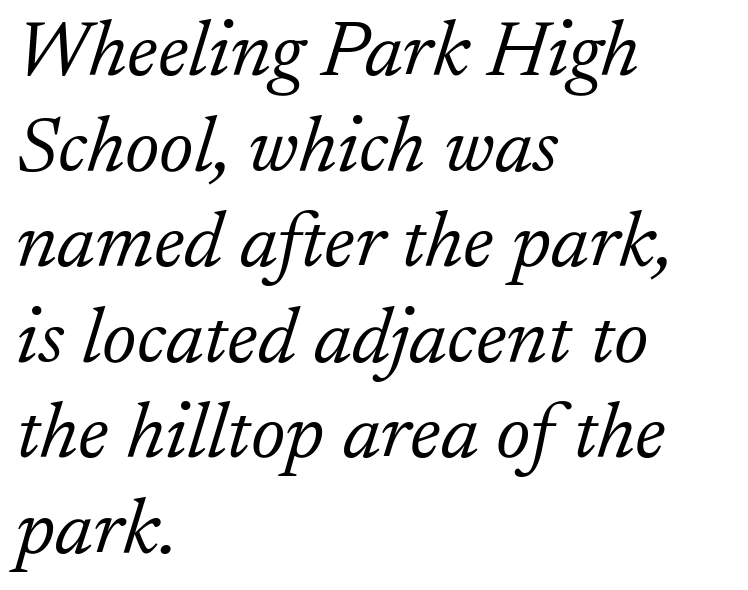
The axis of the letterforms is tilted away from vertical. Words float on clear page, feet unadorned. Unlike a clean sans, this face finishes its strokes with serifs. Compared with typical body copy, the letter spacing here is the same. Proportional: the letters do not fall into vertical columns.
